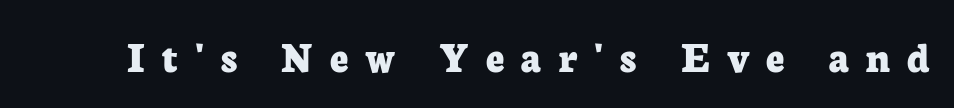
Q: Is the text bold? A: Yes.
Q: Is the text italic (slanted)? A: No, it is upright.
Q: Is the typeface a serif or a sans-serif typeface? A: Serif.
Q: Is the text underlined? A: No.
Q: Is the spacing between letters normal or unusually wide? A: Unusually wide.
Q: Width (condensed, normal, or wide)? A: Normal.
Q: Stroke contrast? A: Low.
Q: x-height? A: Medium.
Q: Monospaced? A: No.
